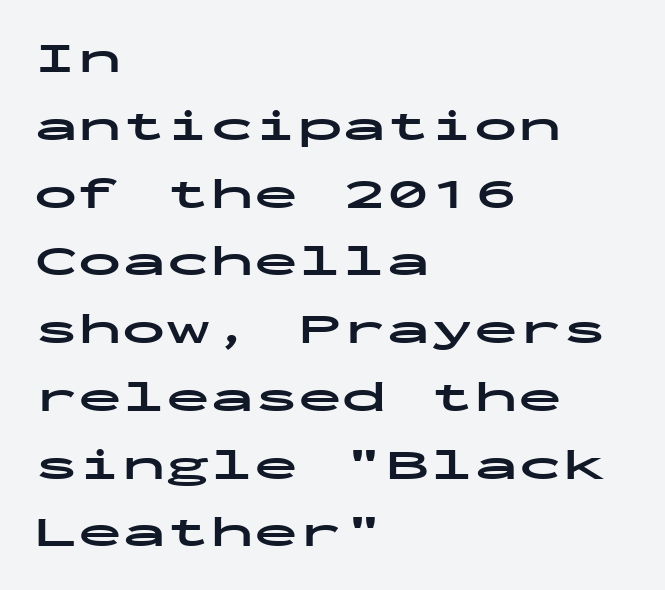
One glance says typical: line gaps are just what's usual. Students, note that the glyphs here touch the page at normal intervals. Does the type have serifs? No, each stem ends abruptly. The letters stand straight up with perfectly vertical stems.
